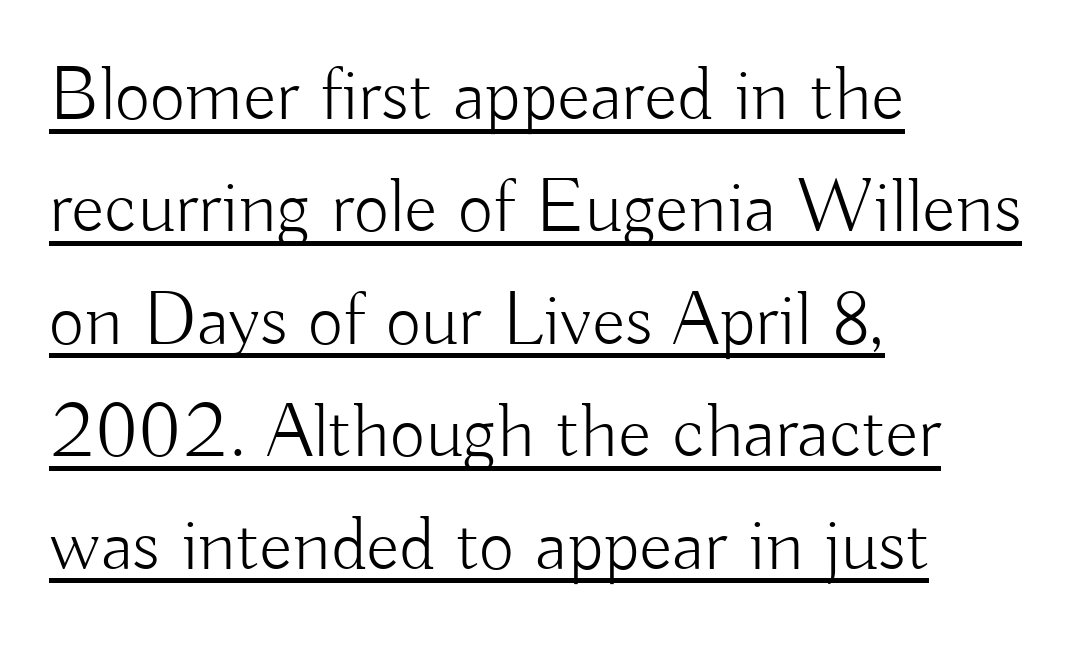
Each line of the rendering has a horizontal stroke beneath the glyphs. The rendering anchors every line to the left-hand side. Weight class: somewhere from thin through regular. Is this a fixed-width face? No — the glyphs have proportional, varying widths.
